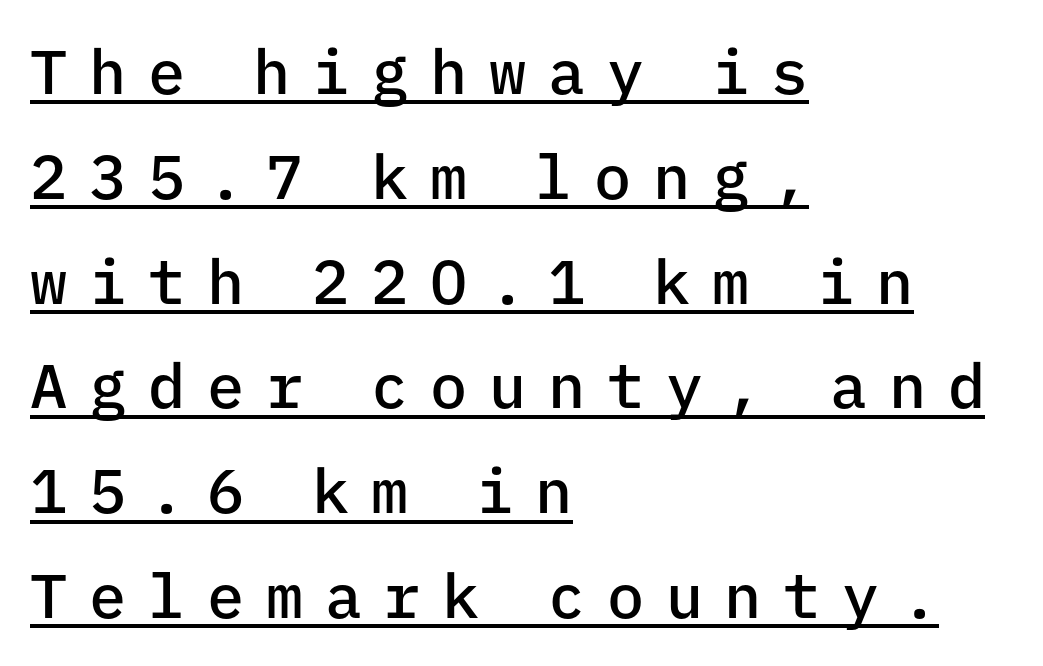
{"serif": "no", "italic": "no", "bold": "semi", "weight": "semibold", "width": "normal", "stroke_contrast": "low", "x_height": "medium", "monospaced": "yes", "underline": "yes", "align": "left", "line_spacing": "normal", "line_spacing_ratio": 1.69, "letter_spacing": "wide", "letter_spacing_em": 0.35, "glyph_px": 62}
